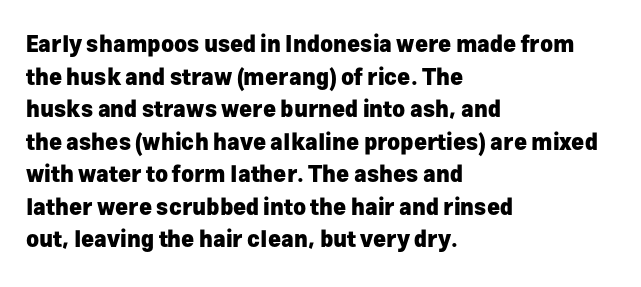
The letters stand straight up with perfectly vertical stems. Vertical spacing — default. Beneath every word, the page is bare. Typeset ragged right — the left edge is the straight one.
